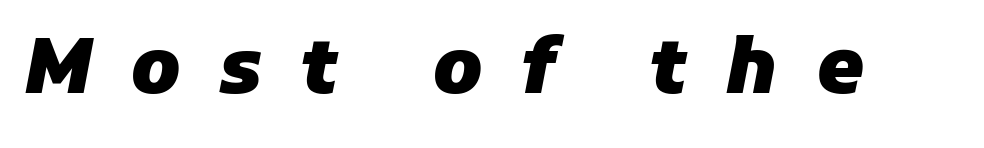
{"italic": "yes", "lean": "right", "slant_degrees": 11, "bold": "yes", "weight": "heavy", "width": "normal", "stroke_contrast": "low", "x_height": "medium", "monospaced": "no", "underline": "no", "letter_spacing": "wide", "letter_spacing_em": 0.5, "glyph_px": 76}
